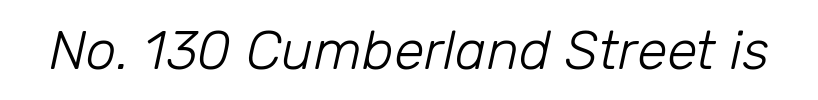
Q: Is the text bold? A: No.
Q: Is the text italic (slanted)? A: Yes, it leans right by about 12 degrees.
Q: Is the text underlined? A: No.
Q: Is the spacing between letters normal or unusually wide? A: Normal.
Q: Width (condensed, normal, or wide)? A: Normal.
Q: Stroke contrast? A: Low.
Q: x-height? A: Medium.
Q: Monospaced? A: No.
